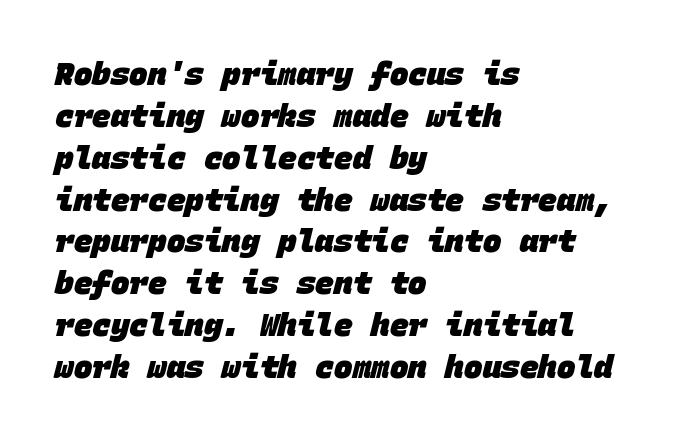
Font category for this specimen: sans-serif. Set as a true bold cut, around the 700 mark. A normal amount of white space separates one row of letters from the next. This sample has the even, mechanical cadence of fixed-width lettering.
